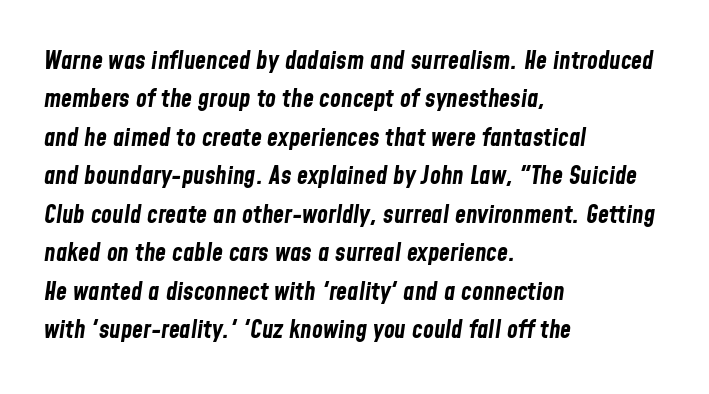
Nobody drew a line under any word here. The glyphs have the mass of a bold cut. The paragraph shown leans on its left margin. Each new line begins a customary step beneath the previous one. Tracking value appears to be zero — textbook default spacing. It's the slanting kind of type.
